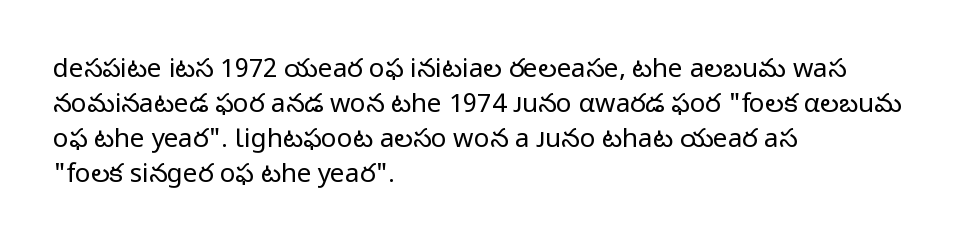
How are the letters spaced? Ordinarily, with no added tracking. Has an underline been added? It has not. Honestly, the row spacing looks completely unremarkable. The font is comparable to plain body text, perhaps lighter. Visually the block forms a straight wall on the left and a jagged coastline on the right.
